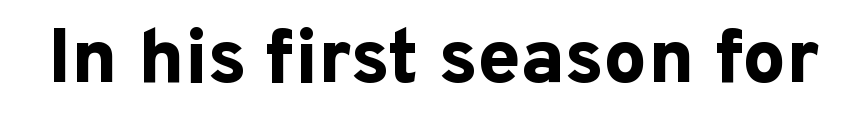
The image shows 77 px bold sans-serif type, upright; set normal letter spacing, not underlined; low stroke contrast and a medium x-height.
